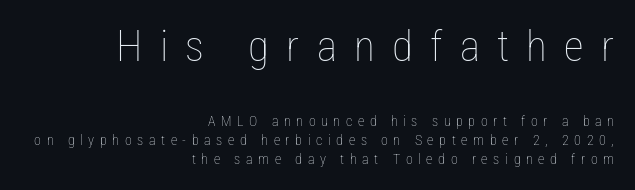
The letters stand upright; this is a roman face. Each line ends at the same right margin while the left side varies. Check the space under the baseline: it is left empty. Looks like regular typesetting: each glyph gets only the width it needs.
